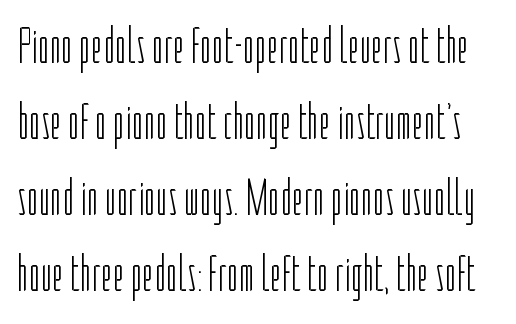
The image shows 51 px light, condensed sans-serif type, upright; set normal line spacing (1.49x), normal letter spacing, not underlined; low stroke contrast and a medium x-height.
